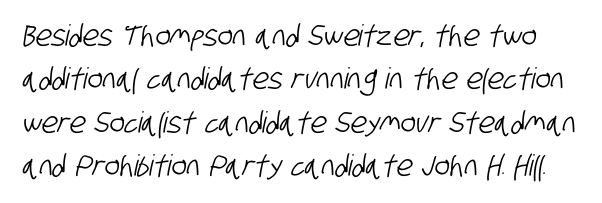
The image shows 29 px condensed sans-serif type; set normal line spacing (1.5x), normal letter spacing, not underlined; low stroke contrast and a large x-height.
